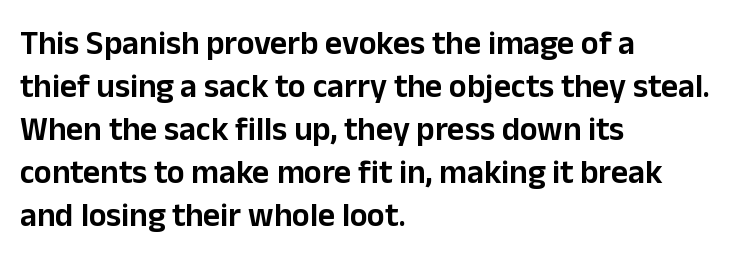
The image shows 33 px sans-serif type, upright; set left-aligned, normal line spacing (1.3x), normal letter spacing, not underlined; low stroke contrast and a medium x-height.
